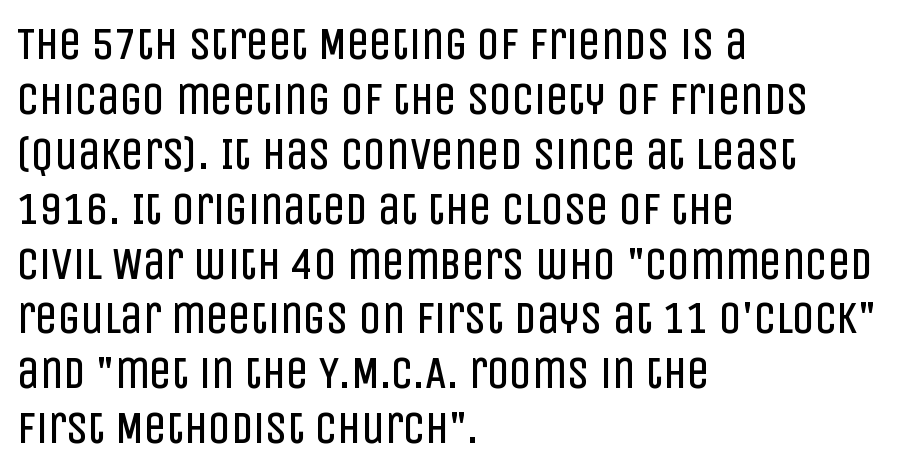
{"serif": "no", "italic": "no", "bold": "no", "weight": "regular", "width": "condensed", "stroke_contrast": "low", "x_height": "large", "monospaced": "no", "underline": "no", "align": "left", "line_spacing_ratio": 1.22, "letter_spacing": "normal", "letter_spacing_em": 0.0, "glyph_px": 45}
